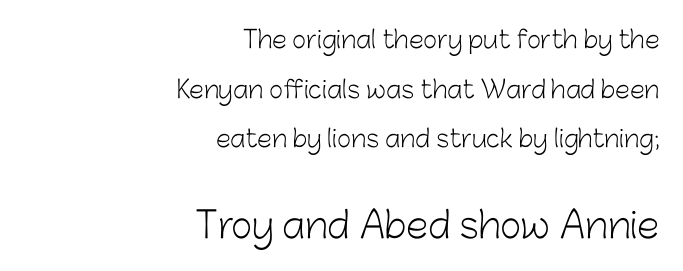
Is the lower block the larger one? Yes — the lower block carries the bigger type. Baseline-to-baseline distance is far greater than the letter height. No heavy texture on the line: the type isn't bold. The specimen omits any rule beneath the text block's lines.
